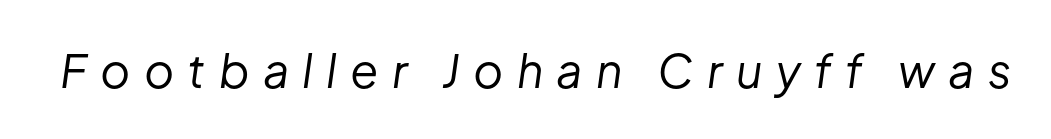
The image shows 46 px regular-weight type, italic (leaning right); set unusually wide letter spacing (+0.29 em), not underlined; low stroke contrast and a medium x-height.
